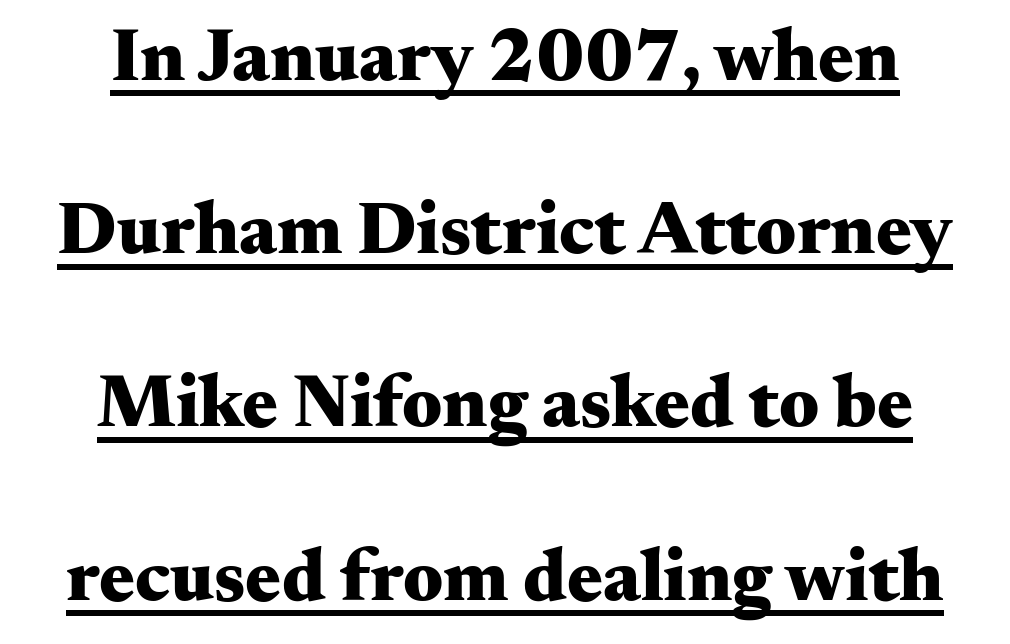
Line spacing here is loose. Check the space under the baseline: a stroke is drawn there. Yep, those are serifs on the letters. The gaps between neighbouring characters are ordinary and unremarkable. The letters are bold, with thick, heavy strokes. Is there any slant? The stems are plumb.
